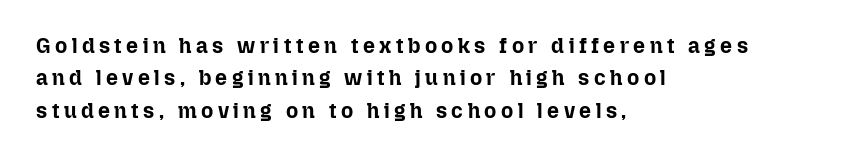
Look at the tracking — it's clearly loosened, letters drifting apart. You'd pick this weight for a headline — it's a proper bold. Where is the straight margin? On the left. A typesetter would call this leading conventional body-copy spacing.
